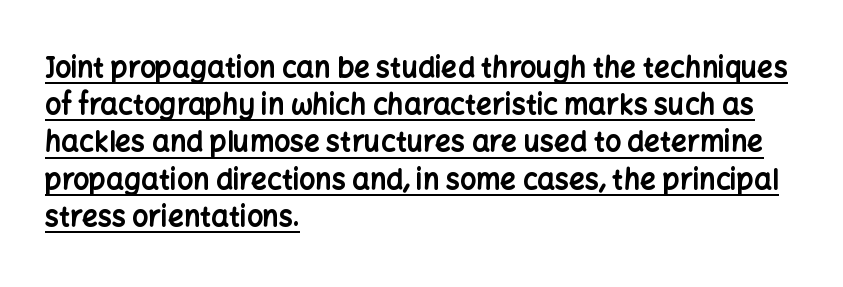
{"serif": "no", "italic": "no", "bold": "yes", "weight": "bold", "width": "normal", "stroke_contrast": "low", "x_height": "medium", "monospaced": "no", "underline": "yes", "align": "left", "line_spacing": "normal", "line_spacing_ratio": 1.33, "letter_spacing": "normal", "letter_spacing_em": 0.0, "glyph_px": 28}
